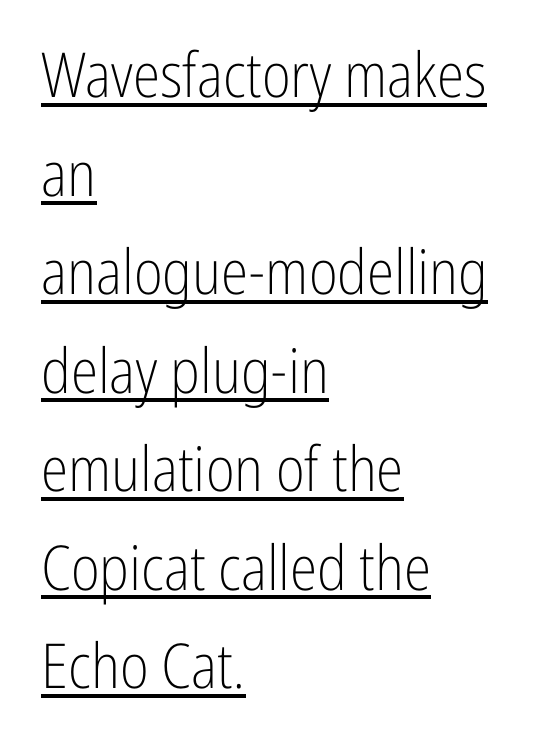
Beneath each row of characters lies a ruled line. Typeset ragged right — the left edge is the straight one. The font's upright variant was chosen for this text. No extra tracking has been applied to these lines. The passage shown is typed in a proportional face where columns would drift. Quick note: interline space is typical.
